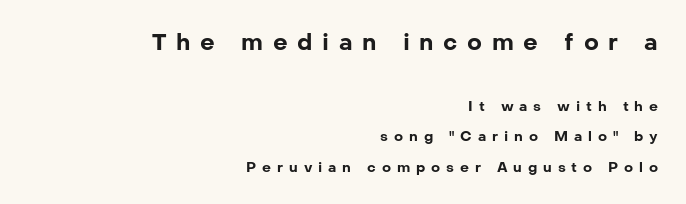
{"italic": "no", "bold": "yes", "underline": "no", "align": "right", "line_spacing": "loose", "line_spacing_ratio": 2.18, "letter_spacing": "wide", "letter_spacing_em": 0.42, "larger_block": "first", "size_ratio": 1.64, "glyph_px": 23}
